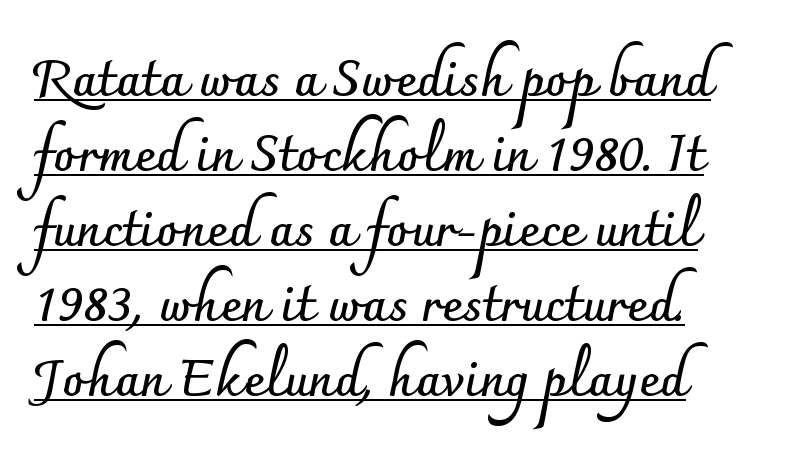
The image shows 51 px semibold sans-serif type; set left-aligned, normal line spacing (1.47x), normal letter spacing, underlined; low stroke contrast and a small x-height.
